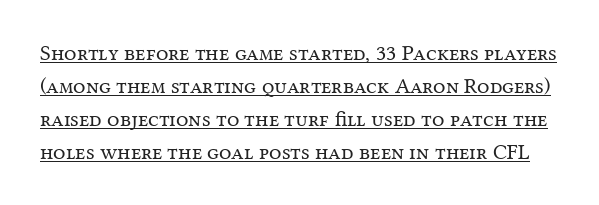
The image shows 22 px text type, upright; set normal line spacing (1.5x), normal letter spacing, underlined.
